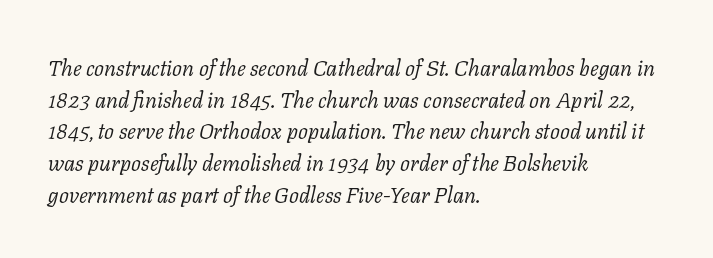
Q: Is the text bold? A: No.
Q: Is the text italic (slanted)? A: Yes, it leans right by about 11 degrees.
Q: Is the text underlined? A: No.
Q: How is the paragraph aligned? A: Left-aligned.
Q: Is the spacing between letters normal or unusually wide? A: Normal.
Q: Is the spacing between lines tight, normal or loose? A: Normal.
